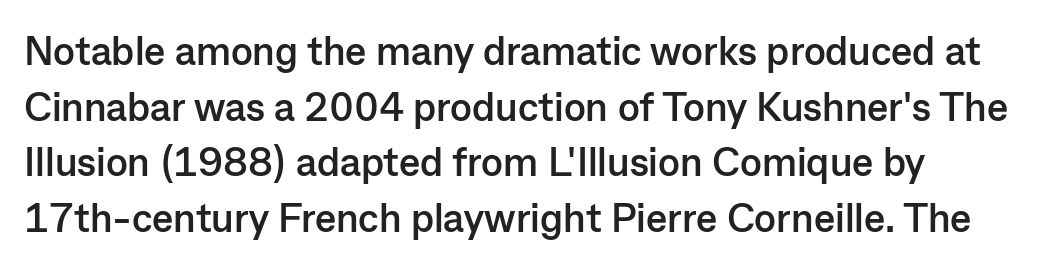
Alignment: flush left. Descenders hang freely into open space. The face used here has the dense, thick strokes of a bold. Varying glyph widths throughout — classic text-font behaviour. Here the glyphs are tracked normally, forming tight word shapes.
